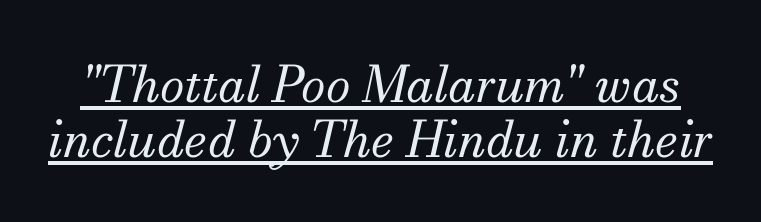
The image shows 50 px regular-weight serif type, italic (leaning right); set tight line spacing (1.1x), normal letter spacing, underlined; medium stroke contrast and a small x-height.
